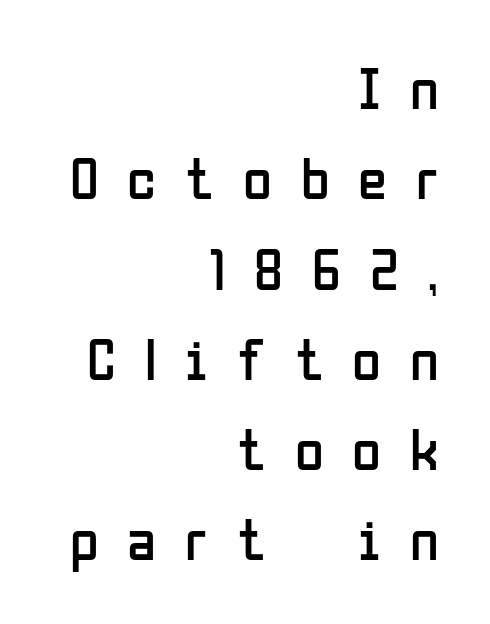
The strokes carry an ordinary text weight at most. Tracking value appears strongly positive — letters spread wide. Are there feet on the stems? There aren't — it's a sans. No italicization has been applied; the sample stays upright. Is this a fixed-width face? No — the glyphs have proportional, varying widths.
